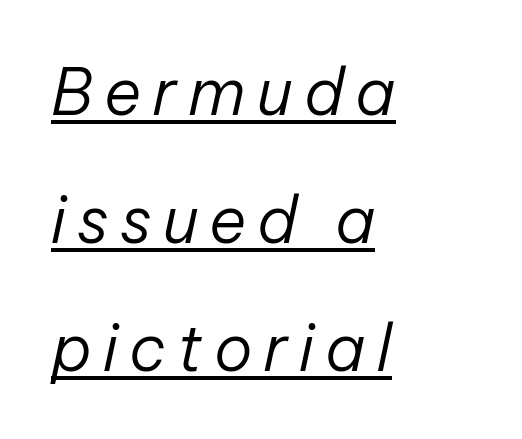
Q: Is the text bold? A: No.
Q: Is the text italic (slanted)? A: Yes, it leans right by about 12 degrees.
Q: Is the text underlined? A: Yes.
Q: How is the paragraph aligned? A: Left-aligned.
Q: Is the spacing between lines tight, normal or loose? A: Loose.
Q: Width (condensed, normal, or wide)? A: Normal.
Q: Stroke contrast? A: Low.
Q: x-height? A: Medium.
Q: Monospaced? A: No.
